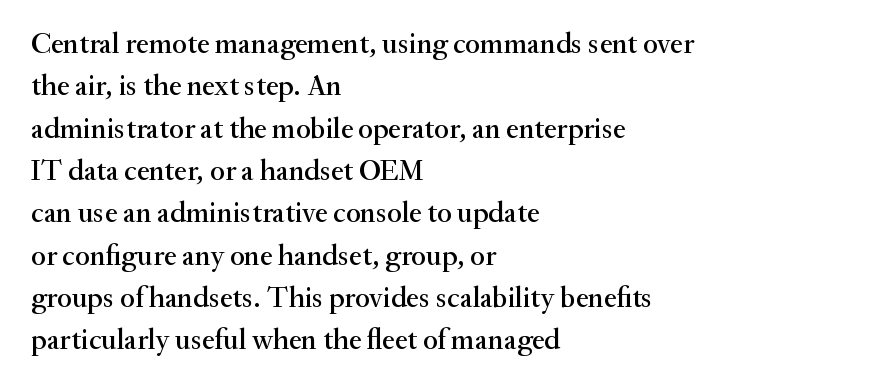
The image shows 29 px serif type, upright; set left-aligned, normal line spacing (1.46x), normal letter spacing, not underlined; medium stroke contrast and a small x-height.
